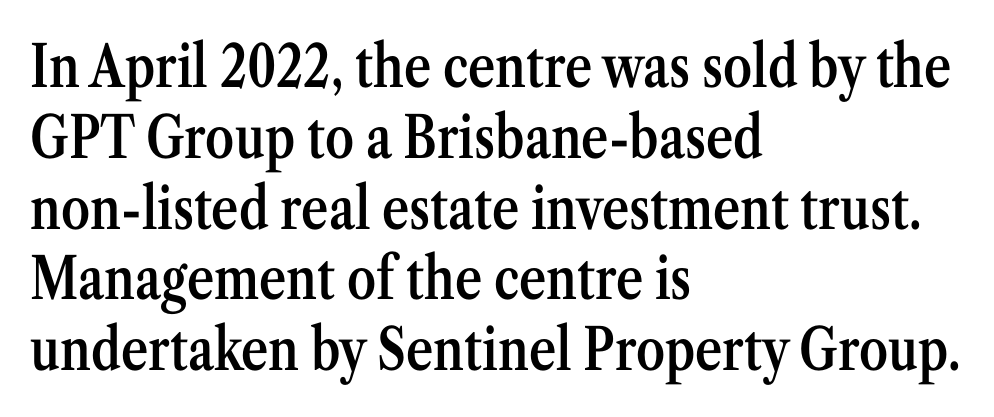
Q: Is the text bold? A: Semi-bold.
Q: Is the text italic (slanted)? A: No, it is upright.
Q: Is the typeface a serif or a sans-serif typeface? A: Serif.
Q: Is the text underlined? A: No.
Q: How is the paragraph aligned? A: Left-aligned.
Q: Is the spacing between letters normal or unusually wide? A: Normal.
Q: Width (condensed, normal, or wide)? A: Condensed.
Q: Stroke contrast? A: Medium.
Q: x-height? A: Medium.
Q: Monospaced? A: No.
